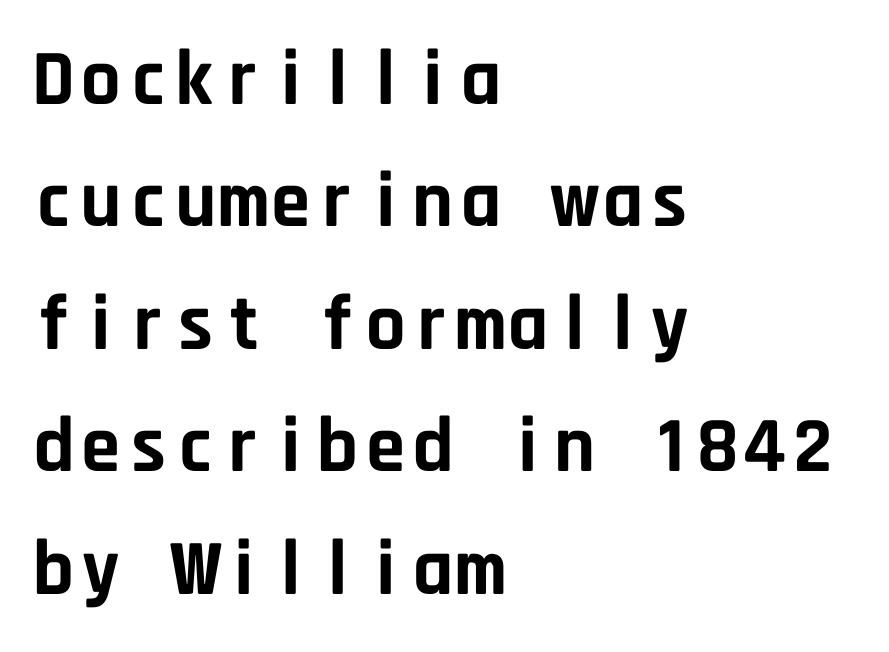
Is there much room between lines? A standard amount, neither cramped nor airy. A typesetter would mark this as roman, not italic. A classic flush-left, rag-right setting is used for this passage. Each row of text sits above clean, open space. This sample has the even, mechanical cadence of fixed-width lettering.
